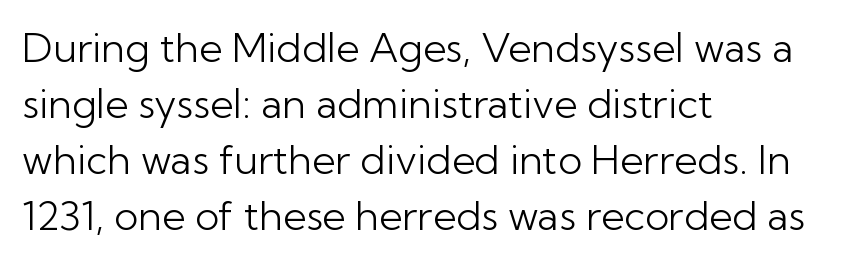
The rag falls on the right side of this text block. Caption: standard tracking, unaltered. Character widths vary here, with narrow letters taking less room than wide ones. A typesetter would mark this as roman, not italic. Is the type heavy? It reads as light-to-regular instead. Students, observe: this is what conventionally led text looks like.
